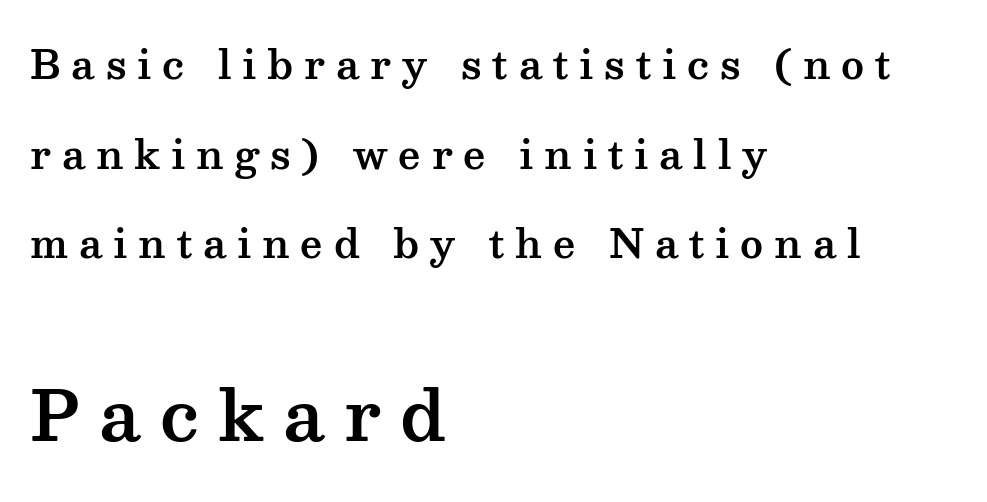
The image shows 69 px wide serif type, upright; set left-aligned, loose line spacing (2.3x), unusually wide letter spacing (+0.28 em), not underlined; the second (bottom) block is 1.77x larger; medium stroke contrast and a medium x-height.
